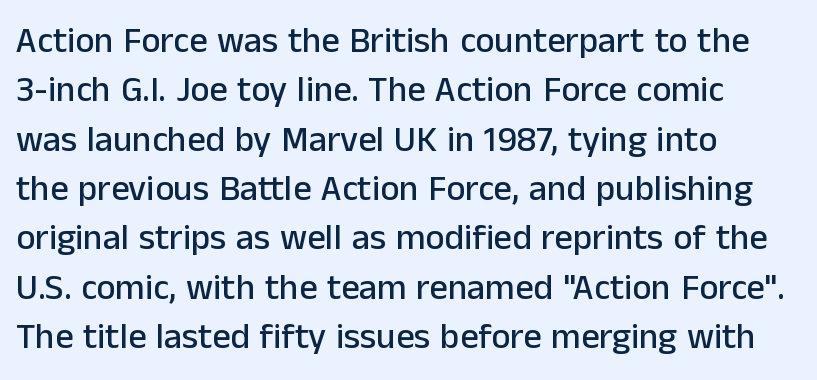
Observe the ordinary spacing: letters are neighbours, not strangers. Look at the bottom of the vertical strokes: they stop flat, with no serifs. You could not count columns in this text — the font is proportionally spaced. Interline gaps are of average width in this sample. Horizontally, the lines are justified to the leading edge only. The specimen reads as upright at a glance.
